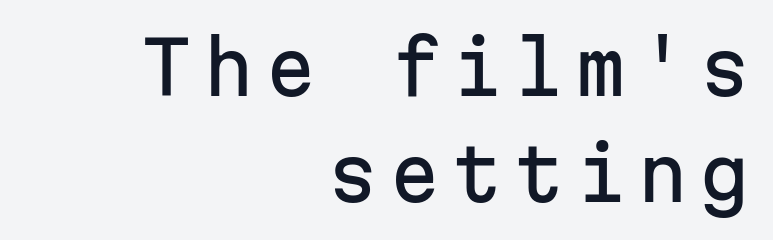
Q: Is the text italic (slanted)? A: No, it is upright.
Q: Is the typeface a serif or a sans-serif typeface? A: Sans-serif.
Q: Is the text underlined? A: No.
Q: How is the paragraph aligned? A: Right-aligned.
Q: Is the spacing between lines tight, normal or loose? A: Normal.
Q: Width (condensed, normal, or wide)? A: Normal.
Q: Stroke contrast? A: Low.
Q: x-height? A: Medium.
Q: Monospaced? A: Yes.
